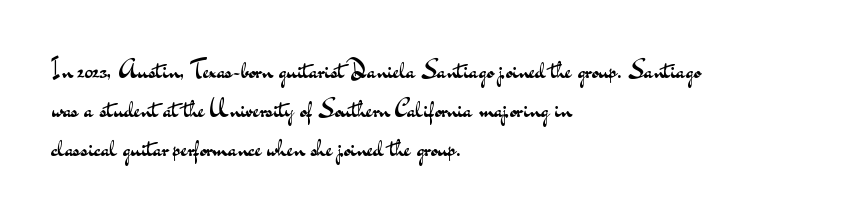
{"bold": "no", "underline": "no", "align": "left", "line_spacing": "normal", "line_spacing_ratio": 1.57, "letter_spacing": "normal", "letter_spacing_em": 0.0, "glyph_px": 25}
